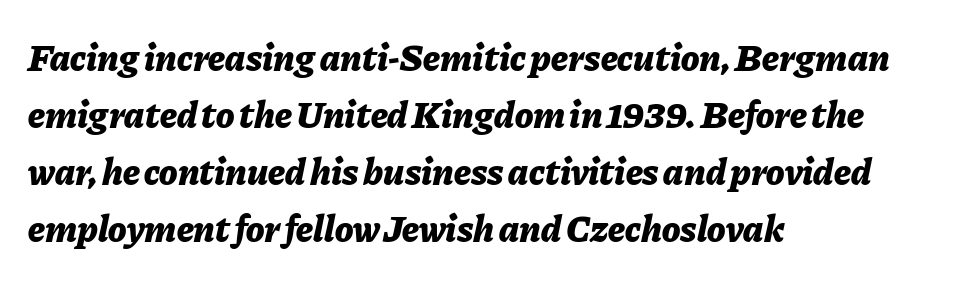
{"italic": "yes", "lean": "right", "slant_degrees": 11, "bold": "yes", "weight": "bold", "width": "normal", "stroke_contrast": "low", "x_height": "medium", "monospaced": "no", "underline": "no", "align": "left", "line_spacing": "normal", "line_spacing_ratio": 1.5, "letter_spacing": "normal", "letter_spacing_em": 0.0, "glyph_px": 38}
